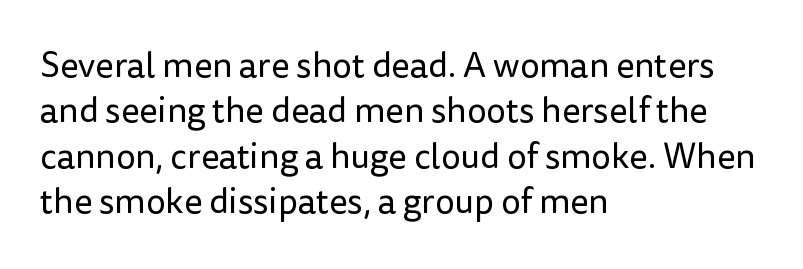
Vertical strokes here are truly vertical. A typesetter would label this face a sans. Character widths vary here, with narrow letters taking less room than wide ones. You could call the tracking neutral — neither tight nor loose. Weight: not bold — regular or lighter. Only glyphs here, with clear space below each row.
